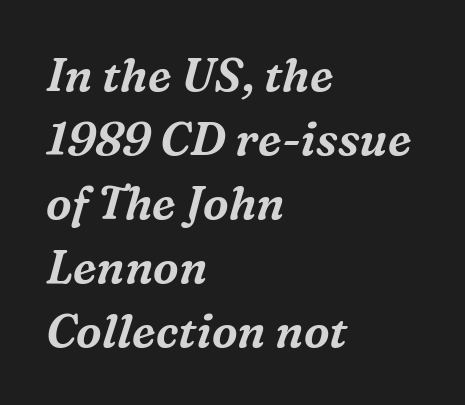
You could call the tracking neutral — neither tight nor loose. This sample uses an oblique cut, with every glyph tilted off the vertical. A normal amount of white space separates one row of letters from the next. Old-style or modern, the face here clearly has serifs. Where is the straight margin? On the left. Check the space under the baseline: it is left empty.
